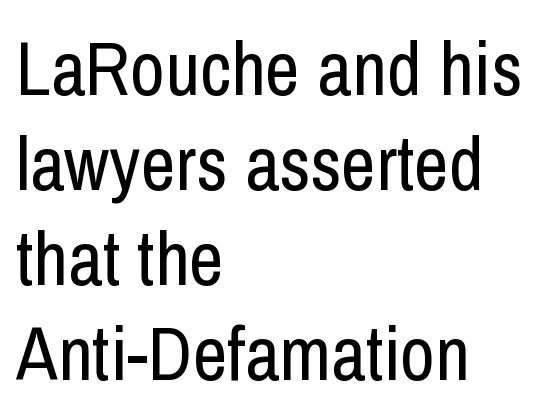
{"serif": "no", "italic": "no", "bold": "no", "weight": "regular", "width": "condensed", "stroke_contrast": "low", "x_height": "medium", "monospaced": "no", "underline": "no", "align": "left", "line_spacing": "normal", "line_spacing_ratio": 1.25, "letter_spacing": "normal", "letter_spacing_em": 0.0, "glyph_px": 76}
